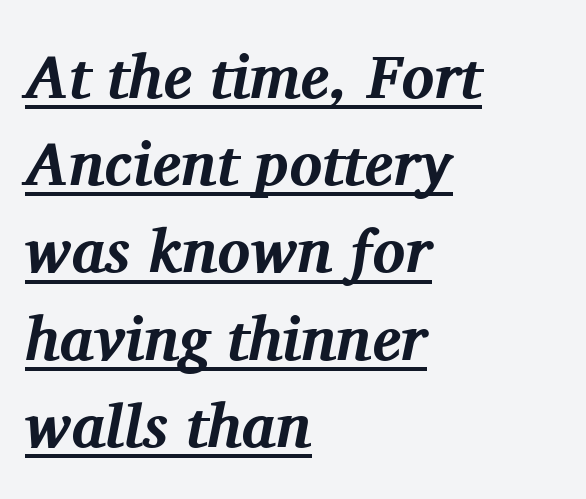
Normally led — the rows are evenly, conventionally spaced. Set as a true bold cut, around the 700 mark. Standard letterfit; no display-style spreading of the glyphs. These lines are rendered in a variable-pitch font.
